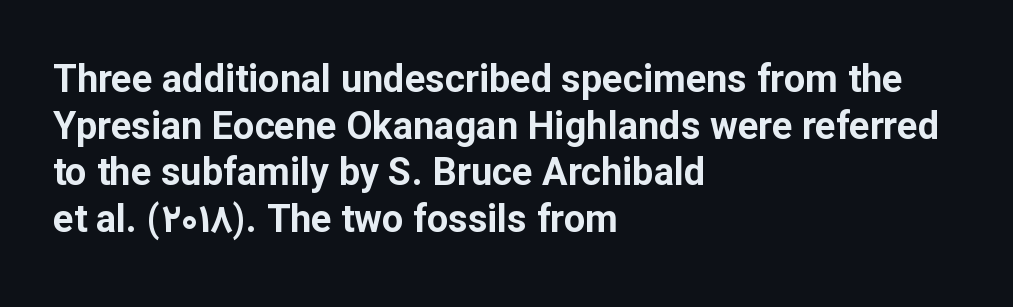
The specimen reads as upright at a glance. Unmarked baselines from the first word to the last. There is no visible air inserted between adjacent glyphs. Is this a fixed-width face? No — the glyphs have proportional, varying widths.
